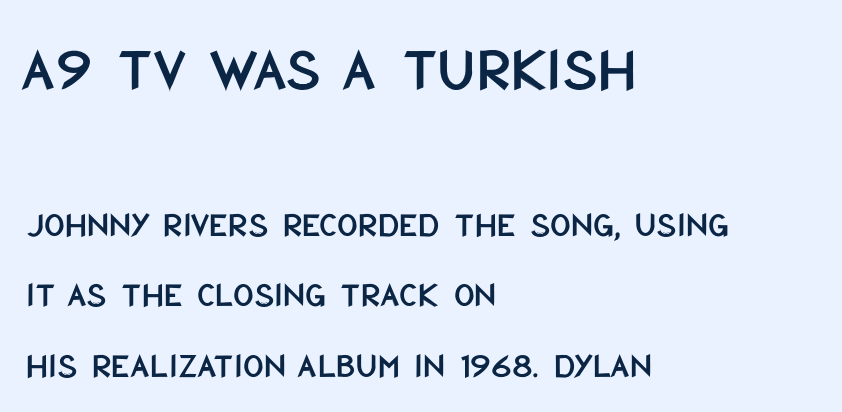
Short and long lines alike share a common starting point at left. The rendering uses a large line-height, opening up the rows. Words float on clear page, feet unadorned. Quick note: not italic, upright. The passage shown is typed in a proportional face where columns would drift. Examine the stroke ends and you'll find no serifs.
